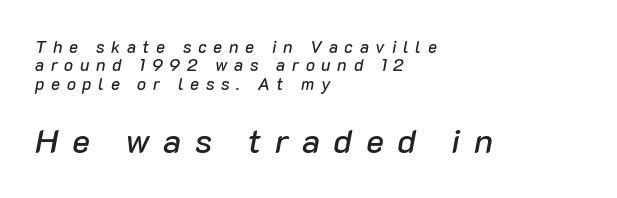
How are the letters spaced? Widely, with obvious added tracking. This rendering features lettering with no underline. The text carries the slant typical of an italic or oblique font. The passage shown is typed in a proportional face where columns would drift.
